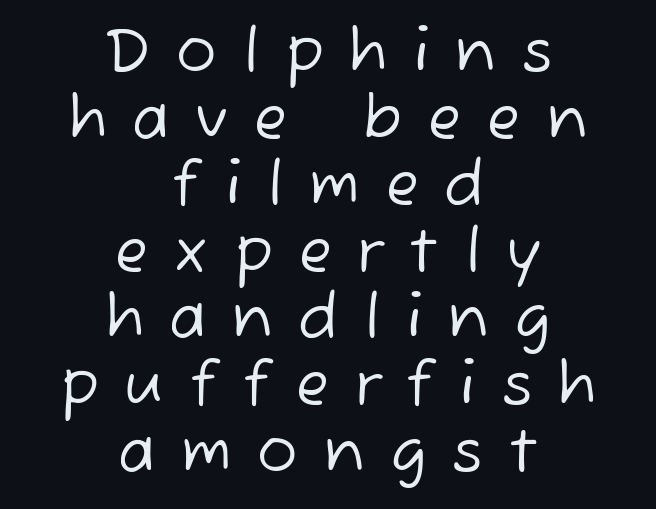
{"serif": "no", "bold": "no", "weight": "regular", "width": "normal", "stroke_contrast": "low", "x_height": "medium", "monospaced": "no", "underline": "no", "align": "center", "line_spacing": "tight", "line_spacing_ratio": 1.11, "letter_spacing": "wide", "letter_spacing_em": 0.44, "glyph_px": 60}
